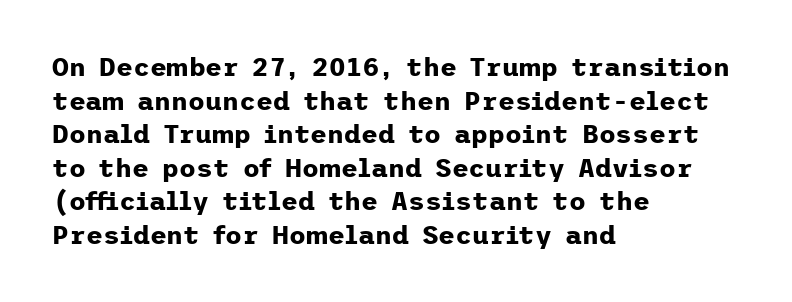
{"italic": "no", "bold": "yes", "underline": "no", "align": "left", "line_spacing": "normal", "line_spacing_ratio": 1.29, "letter_spacing": "normal", "letter_spacing_em": 0.0, "glyph_px": 26}
